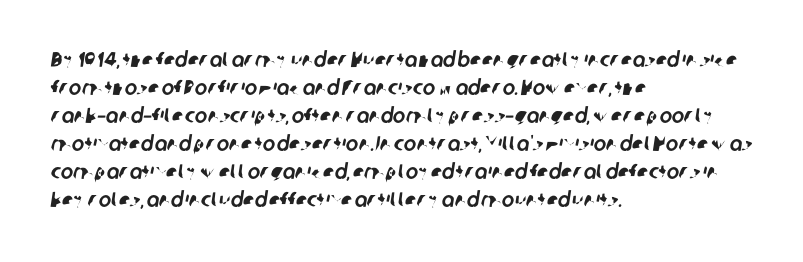
Q: Is the text underlined? A: No.
Q: How is the paragraph aligned? A: Left-aligned.
Q: Is the spacing between letters normal or unusually wide? A: Normal.
Q: Is the spacing between lines tight, normal or loose? A: Normal.
